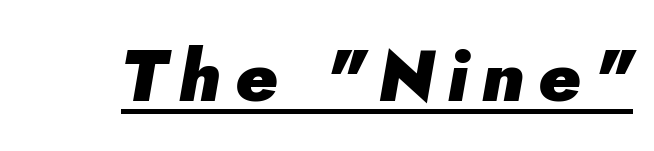
The image shows 73 px heavy type, italic (leaning right); set underlined; low stroke contrast and a small x-height.
